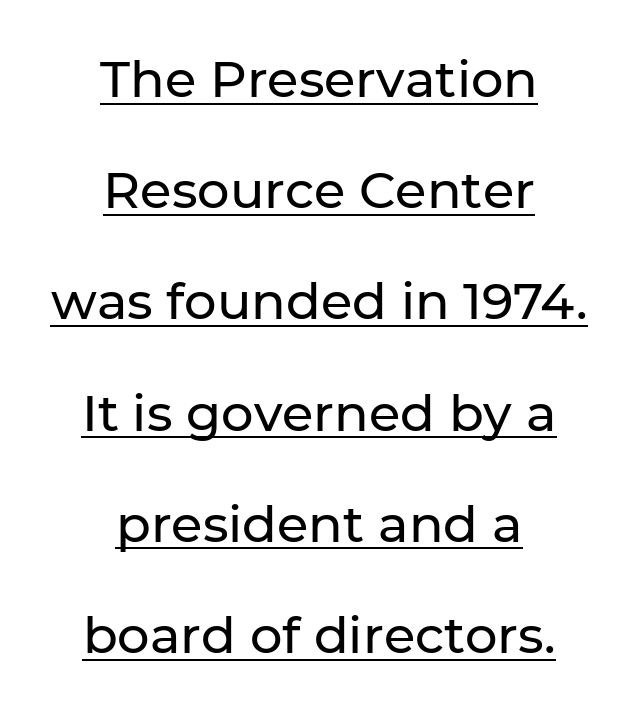
Notice how the passage keeps no hard edge, just a central spine. The lines are spread far apart with generous leading. Standard letterfit; no display-style spreading of the glyphs. This is the regular roman posture of the typeface. In designer terms, the underline attribute is active on this setting.
